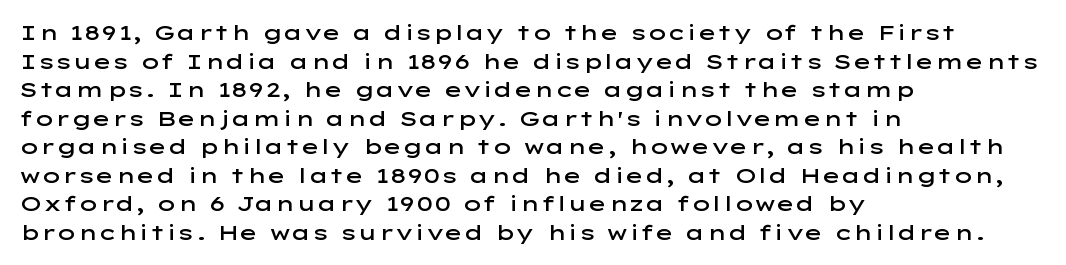
Q: Is the text bold? A: Semi-bold.
Q: Is the text italic (slanted)? A: No, it is upright.
Q: Is the text underlined? A: No.
Q: How is the paragraph aligned? A: Left-aligned.
Q: Is the spacing between letters normal or unusually wide? A: Normal.
Q: Is the spacing between lines tight, normal or loose? A: Normal.
